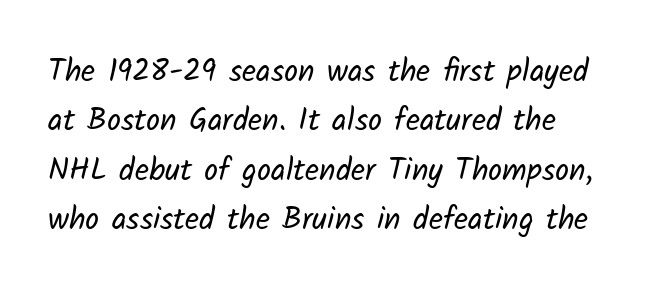
{"serif": "no", "bold": "no", "weight": "regular", "width": "normal", "stroke_contrast": "low", "x_height": "medium", "monospaced": "no", "underline": "no", "align": "left", "line_spacing": "normal", "line_spacing_ratio": 1.59, "letter_spacing": "normal", "letter_spacing_em": 0.0, "glyph_px": 31}
